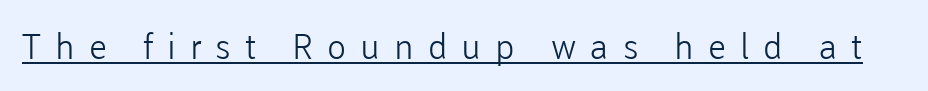
The image shows 35 px light sans-serif type, upright; set unusually wide letter spacing (+0.4 em), underlined; low stroke contrast and a medium x-height.
